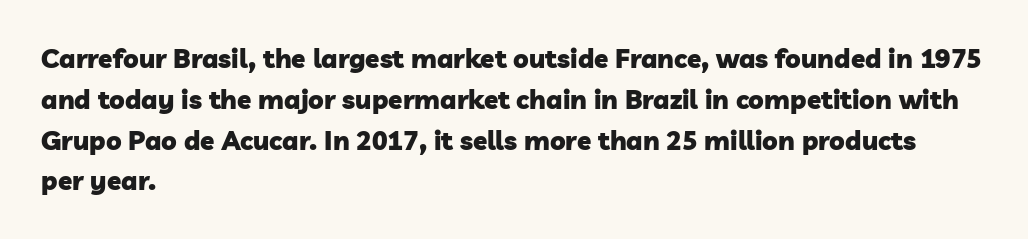
{"bold": "yes", "underline": "no", "align": "left", "line_spacing": "normal", "line_spacing_ratio": 1.57, "letter_spacing": "normal", "letter_spacing_em": 0.0, "glyph_px": 26}
